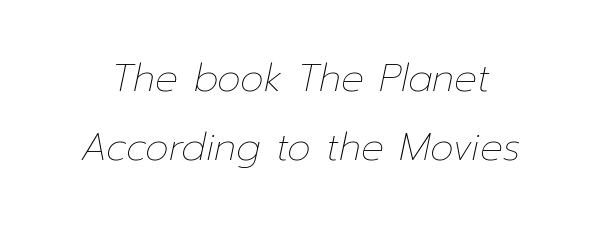
The horizontal fit of the characters is conventional and even. The axis of the letterforms is tilted away from vertical. Counters stay open thanks to moderate or lighter strokes. Check under the words: just untouched page.
